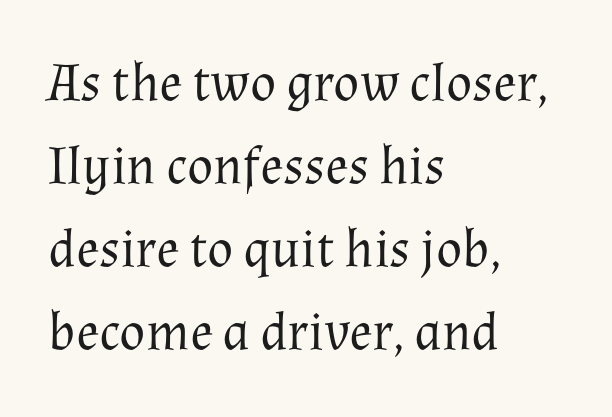
The image shows 54 px regular-weight serif type, upright; set left-aligned, normal line spacing (1.54x), normal letter spacing, not underlined; medium stroke contrast and a medium x-height.
